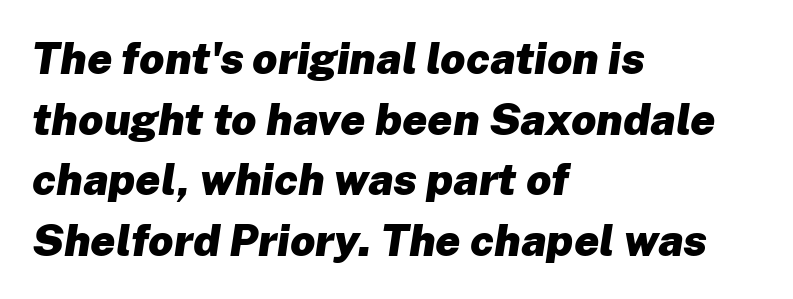
The image shows 44 px heavy type, italic (leaning right); set left-aligned, normal line spacing (1.38x), normal letter spacing, not underlined; low stroke contrast and a medium x-height.
